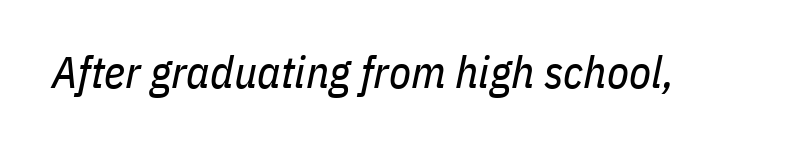
This sample has the flowing, uneven cadence of proportional lettering. Observe the ordinary spacing: letters are neighbours, not strangers. The zone under the glyphs is completely vacant. Is the stroke heavy? The answer is a plain regular-or-lighter.
